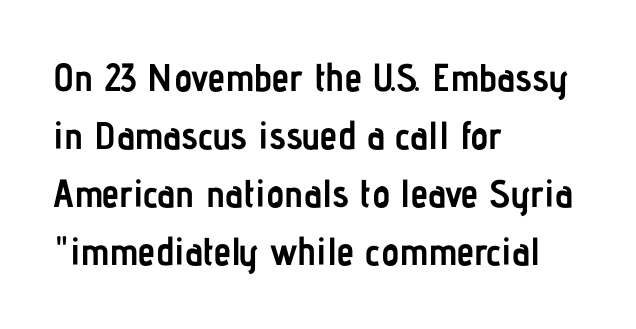
Q: Is the text bold? A: Yes.
Q: Is the text italic (slanted)? A: No, it is upright.
Q: Is the typeface a serif or a sans-serif typeface? A: Sans-serif.
Q: Is the text underlined? A: No.
Q: How is the paragraph aligned? A: Left-aligned.
Q: Is the spacing between letters normal or unusually wide? A: Normal.
Q: Is the spacing between lines tight, normal or loose? A: Normal.
Q: Width (condensed, normal, or wide)? A: Condensed.
Q: Stroke contrast? A: Low.
Q: x-height? A: Medium.
Q: Monospaced? A: No.
